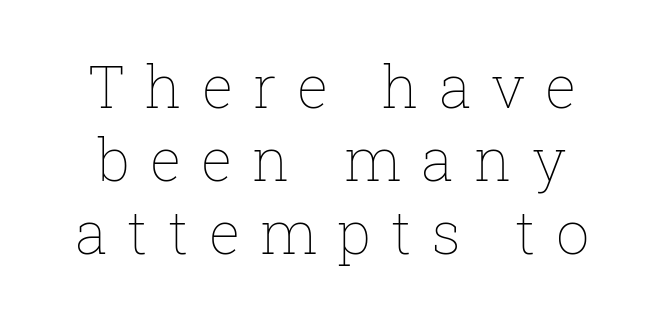
The image shows 59 px thin type, upright; set line spacing 1.24x, unusually wide letter spacing (+0.34 em), not underlined; low stroke contrast and a medium x-height.
